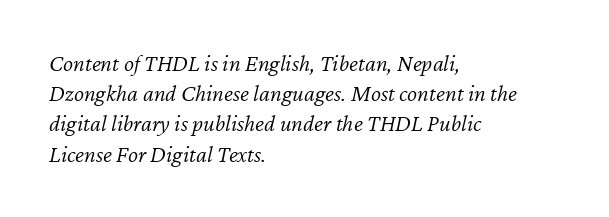
{"italic": "yes", "lean": "right", "slant_degrees": 12, "bold": "no", "underline": "no", "align": "left", "line_spacing": "normal", "line_spacing_ratio": 1.26, "letter_spacing": "normal", "letter_spacing_em": 0.0, "glyph_px": 24}
